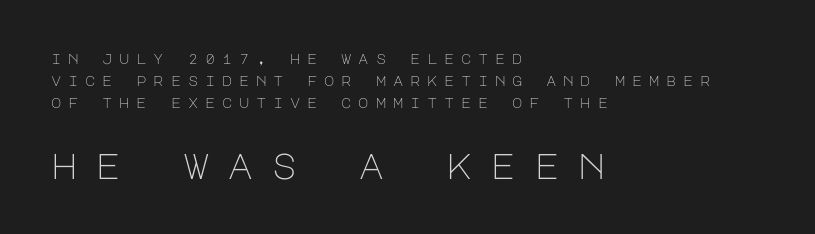
{"serif": "no", "italic": "no", "bold": "no", "weight": "light", "width": "normal", "stroke_contrast": "low", "x_height": "large", "underline": "no", "align": "left", "line_spacing": "normal", "line_spacing_ratio": 1.57, "letter_spacing": "wide", "letter_spacing_em": 0.48, "larger_block": "second", "size_ratio": 2.57, "glyph_px": 36}
